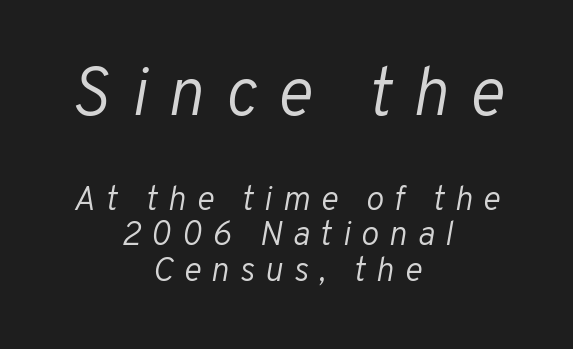
{"italic": "yes", "lean": "right", "slant_degrees": 10, "bold": "no", "weight": "light", "width": "normal", "stroke_contrast": "low", "x_height": "medium", "monospaced": "no", "underline": "no", "align": "center", "line_spacing": "tight", "line_spacing_ratio": 1.04, "letter_spacing": "wide", "letter_spacing_em": 0.3, "larger_block": "first", "size_ratio": 2.0, "glyph_px": 68}
